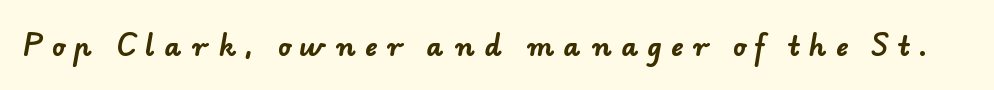
The image shows 26 px bold type; set unusually wide letter spacing (+0.37 em), not underlined.
